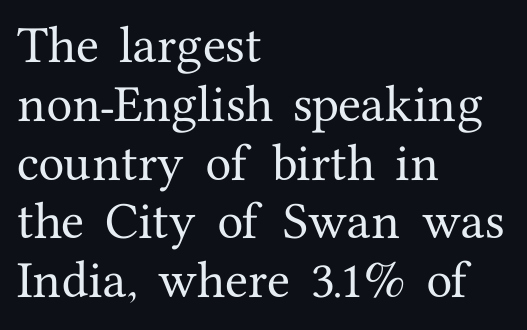
A typesetter would label this face a serif. The rendering uses natural spacing where letterforms have individual widths. A typesetter would call this leading conventional body-copy spacing. The gap between lines stays unmarked.
